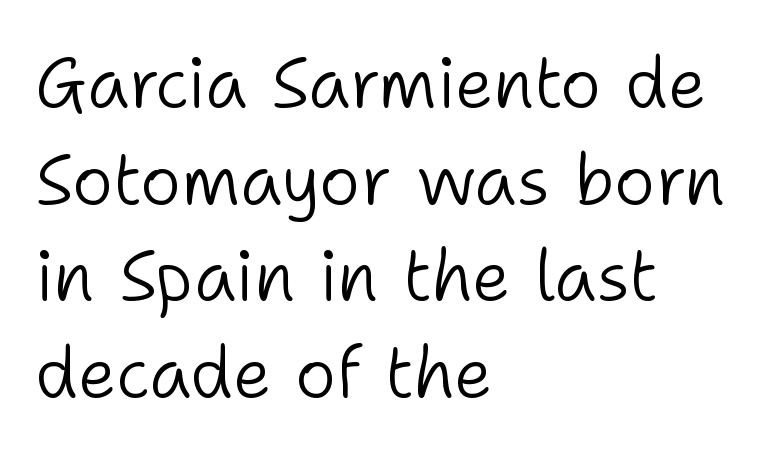
The image shows 70 px light sans-serif type, upright; set left-aligned, normal line spacing (1.38x), normal letter spacing, not underlined; low stroke contrast and a medium x-height.
